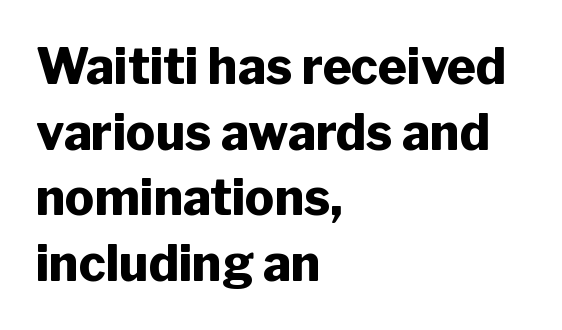
The image shows 49 px heavy sans-serif type, upright; set left-aligned, normal line spacing (1.34x), normal letter spacing, not underlined; low stroke contrast and a medium x-height.
